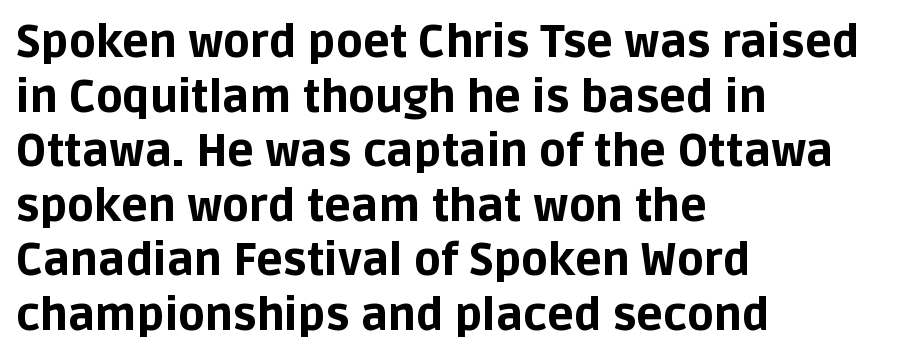
{"serif": "no", "italic": "no", "bold": "yes", "weight": "bold", "width": "normal", "stroke_contrast": "low", "x_height": "large", "monospaced": "no", "underline": "no", "align": "left", "line_spacing_ratio": 1.24, "letter_spacing": "normal", "letter_spacing_em": 0.0, "glyph_px": 44}
